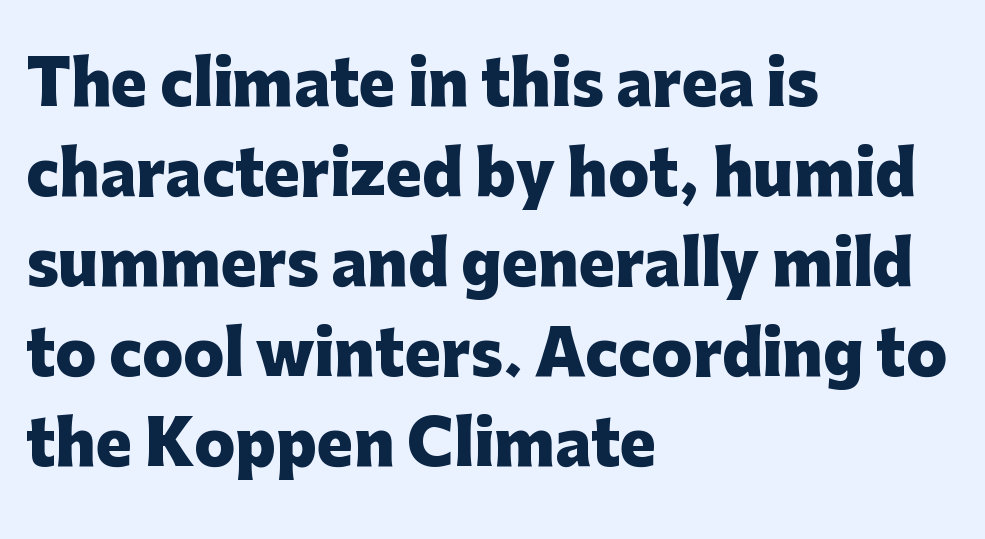
Ordinary non-slanted type is in use. Bold? Absolutely — the strokes are thick and heavy. Do the characters align in a grid? No, the font is proportional. Horizontally, the lines are justified to the leading edge only.
